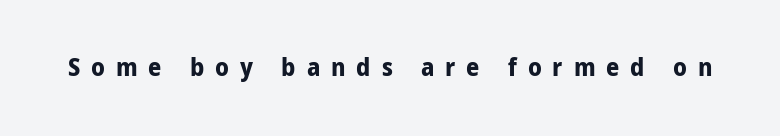
{"italic": "no", "bold": "yes", "underline": "no", "letter_spacing": "wide", "letter_spacing_em": 0.42, "glyph_px": 26}
